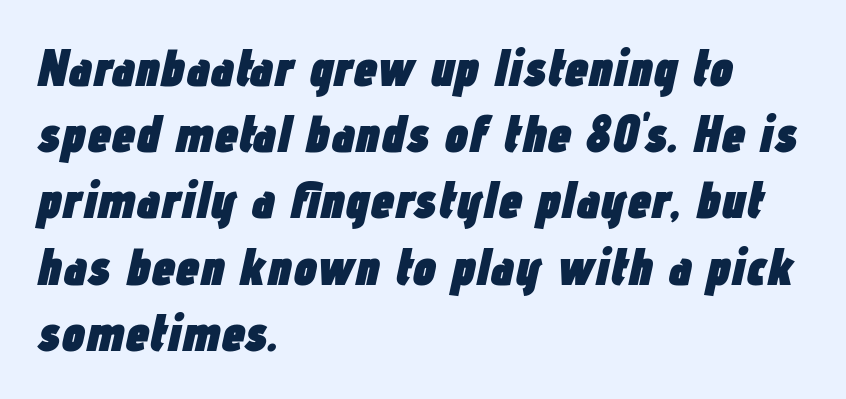
{"italic": "yes", "lean": "right", "slant_degrees": 12, "bold": "yes", "weight": "heavy", "width": "condensed", "stroke_contrast": "low", "x_height": "medium", "monospaced": "no", "underline": "no", "align": "left", "line_spacing": "normal", "line_spacing_ratio": 1.25, "letter_spacing": "normal", "letter_spacing_em": 0.0, "glyph_px": 53}
